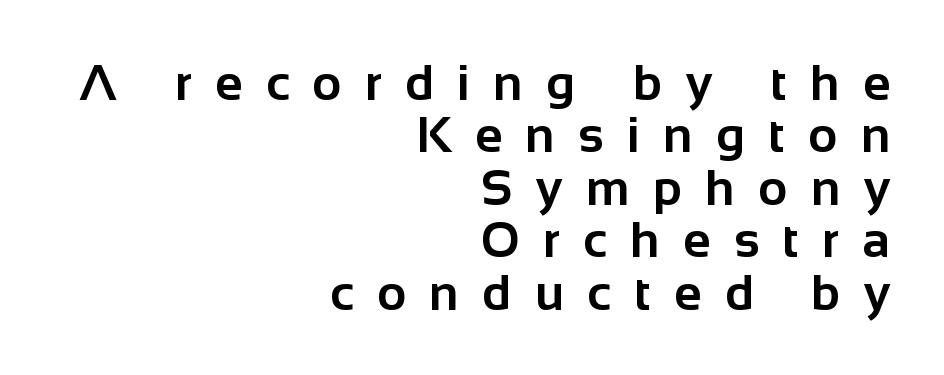
Q: Is the text bold? A: Yes.
Q: Is the text italic (slanted)? A: No, it is upright.
Q: Is the typeface a serif or a sans-serif typeface? A: Sans-serif.
Q: Is the text underlined? A: No.
Q: How is the paragraph aligned? A: Right-aligned.
Q: Is the spacing between letters normal or unusually wide? A: Unusually wide.
Q: Is the spacing between lines tight, normal or loose? A: Tight.
Q: Width (condensed, normal, or wide)? A: Normal.
Q: Stroke contrast? A: Low.
Q: x-height? A: Medium.
Q: Monospaced? A: No.
